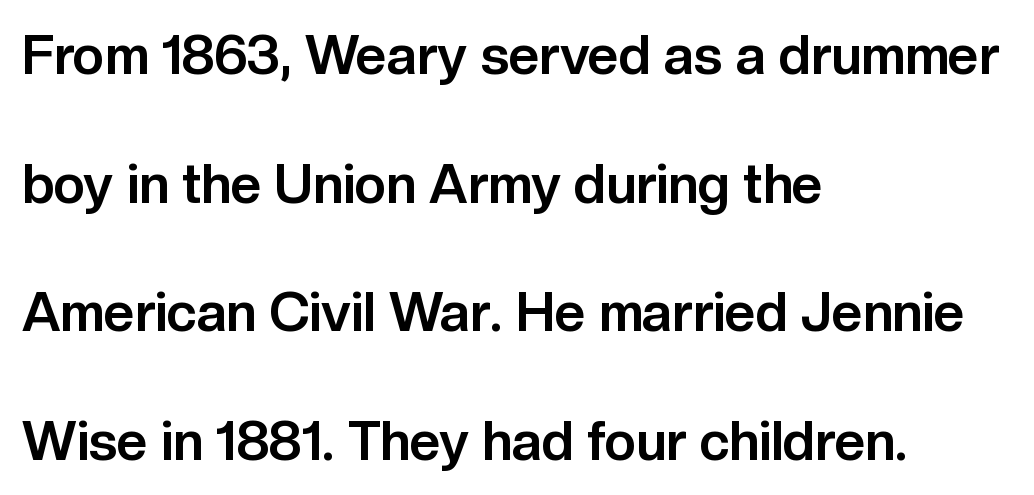
{"serif": "no", "italic": "no", "bold": "yes", "weight": "bold", "width": "normal", "stroke_contrast": "low", "x_height": "medium", "monospaced": "no", "underline": "no", "align": "left", "line_spacing": "loose", "line_spacing_ratio": 2.38, "letter_spacing": "normal", "letter_spacing_em": 0.0, "glyph_px": 54}
